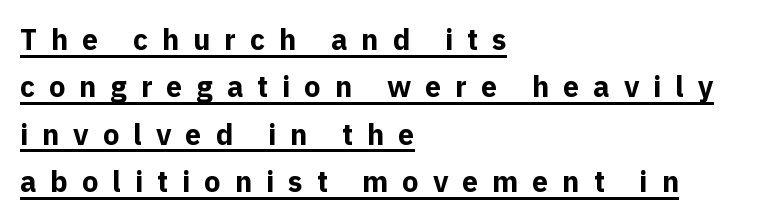
Stroke thickness is high; the sample reads as a true bold. The space between consecutive lines is moderate. The rendering uses the underline text-decoration. Caption: expanded tracking, letters set apart. This sample has the flowing, uneven cadence of proportional lettering.
